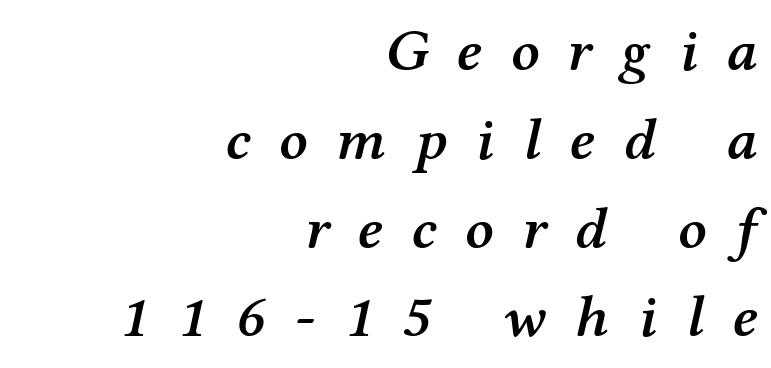
{"serif": "yes", "italic": "yes", "lean": "right", "slant_degrees": 12, "bold": "semi", "weight": "semibold", "width": "normal", "stroke_contrast": "medium", "x_height": "medium", "monospaced": "no", "underline": "no", "align": "right", "line_spacing": "normal", "line_spacing_ratio": 1.48, "letter_spacing": "wide", "letter_spacing_em": 0.48, "glyph_px": 60}
